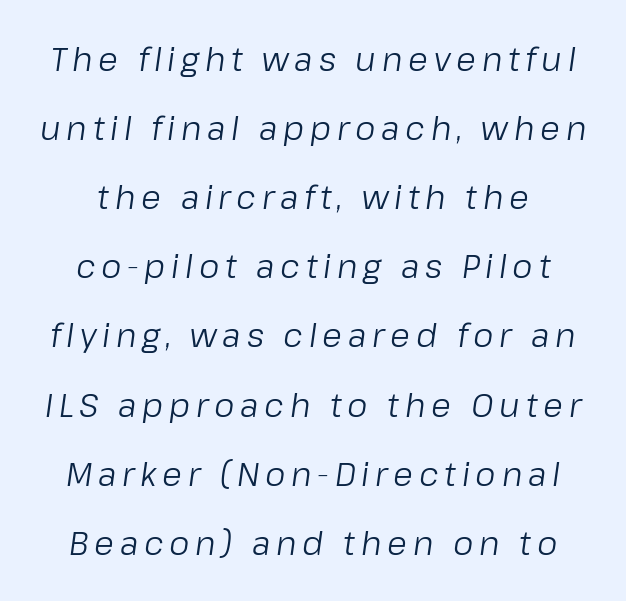
Is this a heavy cut? Hardly; it is regular or lighter. The glyphs are unaccompanied by any horizontal stroke below them. Each letter keeps its own natural width here, so spacing adapts to shape. Emphasis-style slanted type is in use.
